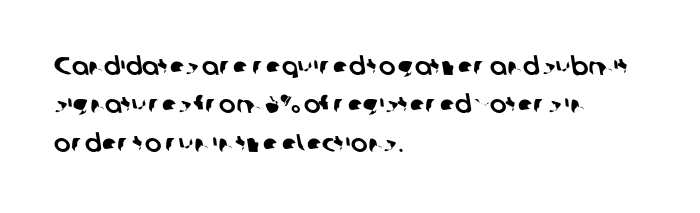
{"underline": "no", "align": "left", "line_spacing": "normal", "line_spacing_ratio": 1.54, "letter_spacing": "normal", "letter_spacing_em": 0.0, "glyph_px": 25}
